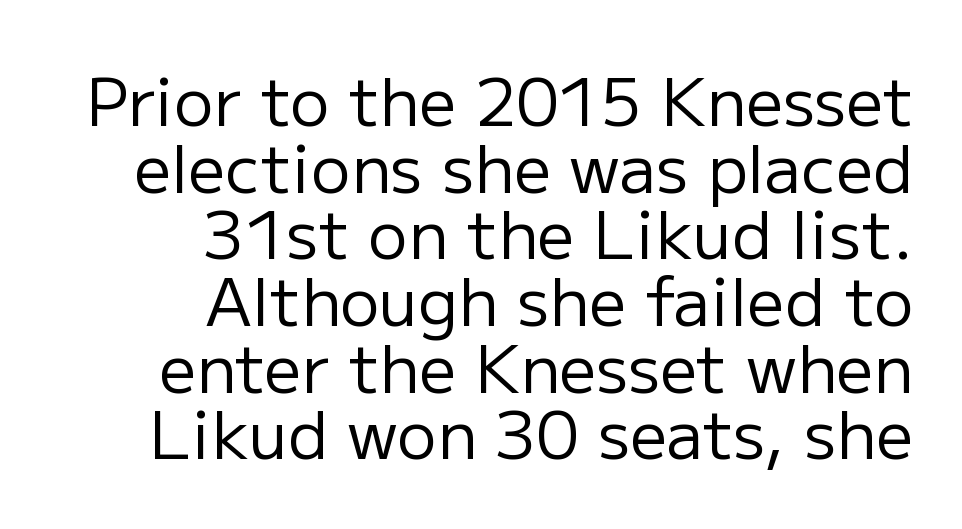
This is sans-serif lettering, the kind often seen on screens and signage. Italic: no, the glyphs are upright roman. This sample has the flowing, uneven cadence of proportional lettering. Any mark beneath the type? The region is blank. Caption: multi-line text, flush right, ragged left. You could barely slide anything between these rows.
